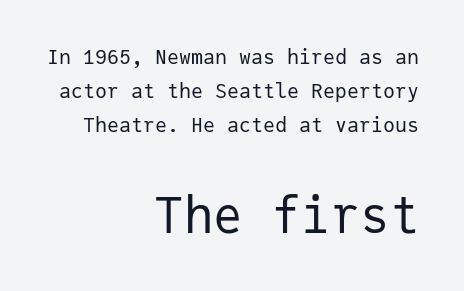
The image shows 49 px regular-weight sans-serif type, upright, monospaced; set right-aligned, normal line spacing (1.7x), normal letter spacing, not underlined; the second (bottom) block is 2.45x larger; low stroke contrast and a medium x-height.
